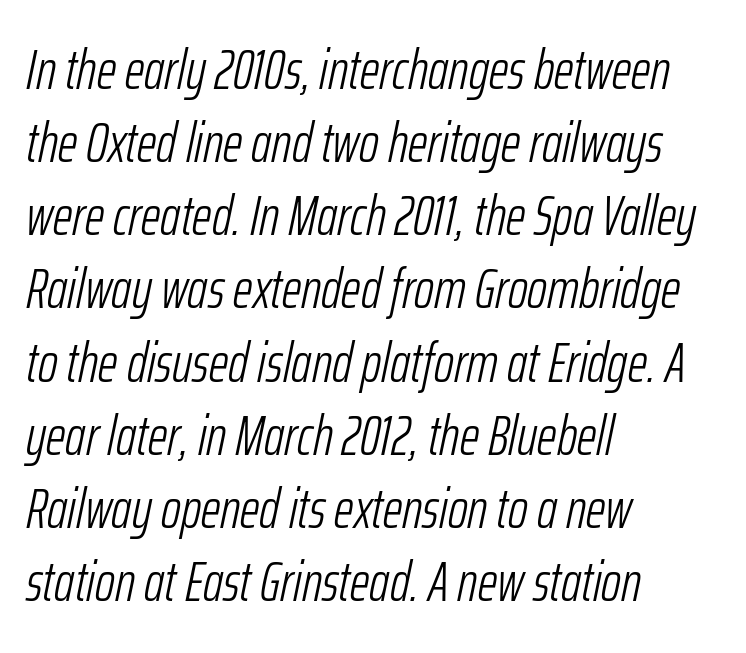
Q: Is the text bold? A: No.
Q: Is the text italic (slanted)? A: Yes, it leans right by about 12 degrees.
Q: Is the text underlined? A: No.
Q: How is the paragraph aligned? A: Left-aligned.
Q: Is the spacing between letters normal or unusually wide? A: Normal.
Q: Is the spacing between lines tight, normal or loose? A: Normal.
Q: Width (condensed, normal, or wide)? A: Condensed.
Q: Stroke contrast? A: Low.
Q: x-height? A: Medium.
Q: Monospaced? A: No.
